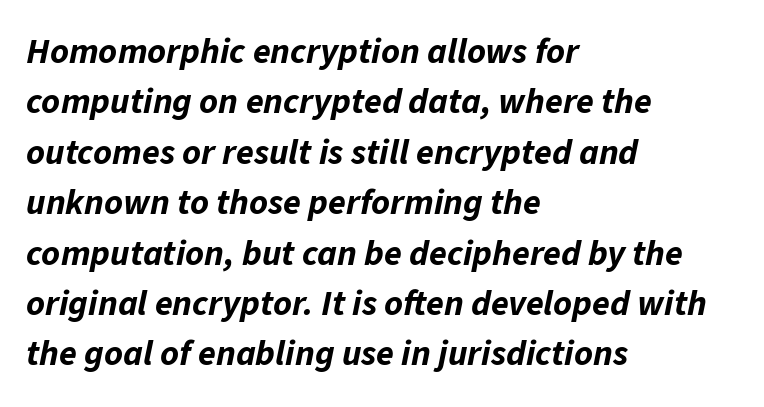
{"italic": "yes", "lean": "right", "slant_degrees": 11, "bold": "yes", "weight": "bold", "width": "normal", "stroke_contrast": "low", "x_height": "medium", "monospaced": "no", "underline": "no", "align": "left", "line_spacing": "normal", "line_spacing_ratio": 1.4, "letter_spacing": "normal", "letter_spacing_em": 0.0, "glyph_px": 36}
